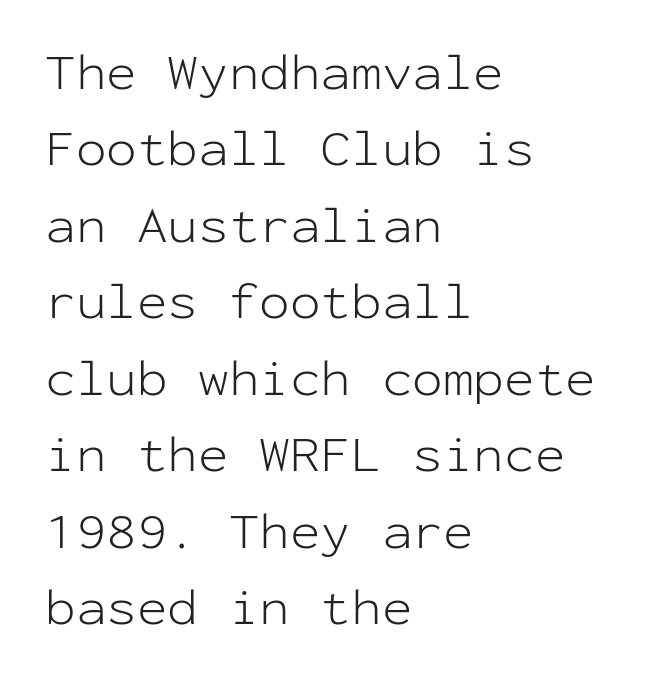
The font's upright variant was chosen for this text. Words appear dense and cohesive because spacing is normal. In terms of letterform style, serifs are entirely absent. If you drew a ruler down the left edge, every line would touch it. A quiet, ordinary-to-light weight characterises the typeface. Looks like terminal output: every glyph gets an equal slot.
